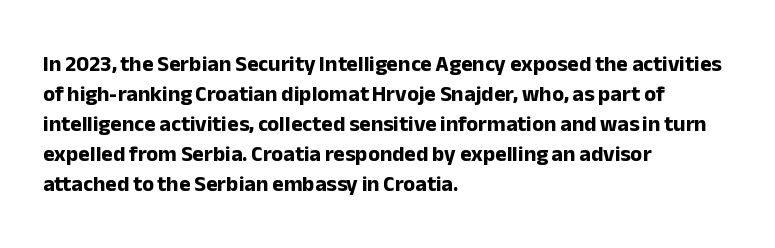
The image shows 22 px bold type, upright; set left-aligned, normal line spacing (1.36x), normal letter spacing, not underlined.
